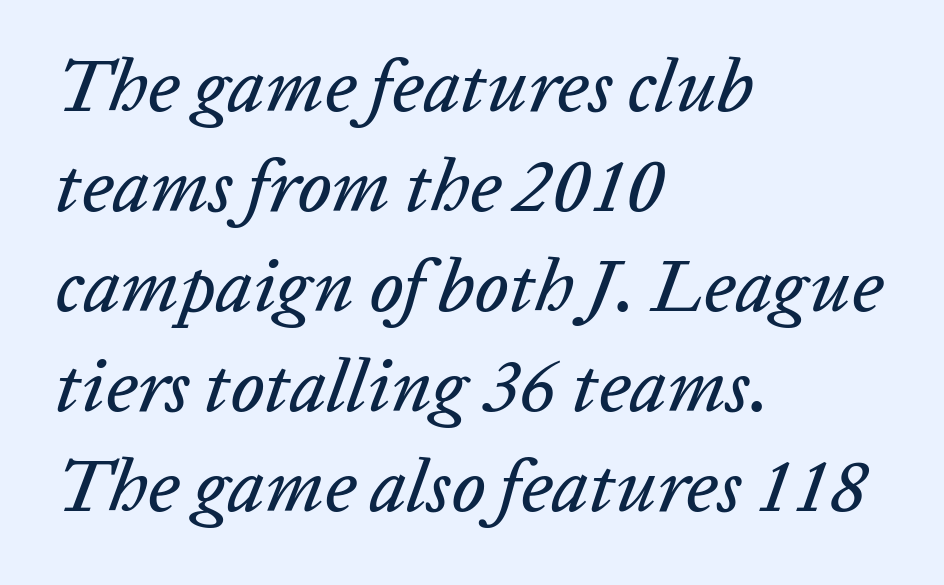
The passage shown is typed in a proportional face where columns would drift. Students, note that the glyphs here touch the page at normal intervals. This rendering uses left alignment, leaving the right contour irregular. If you measured baseline to baseline, you'd find a middling distance. These lines were composed using italics.
